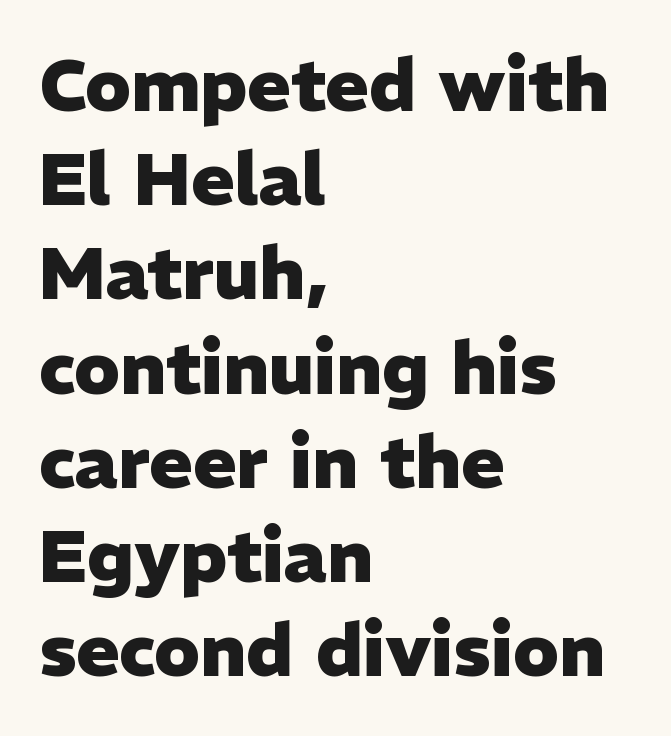
Q: Is the text bold? A: Yes.
Q: Is the text italic (slanted)? A: No, it is upright.
Q: Is the typeface a serif or a sans-serif typeface? A: Sans-serif.
Q: Is the text underlined? A: No.
Q: How is the paragraph aligned? A: Left-aligned.
Q: Is the spacing between letters normal or unusually wide? A: Normal.
Q: Is the spacing between lines tight, normal or loose? A: Normal.
Q: Width (condensed, normal, or wide)? A: Normal.
Q: Stroke contrast? A: Low.
Q: x-height? A: Medium.
Q: Monospaced? A: No.
